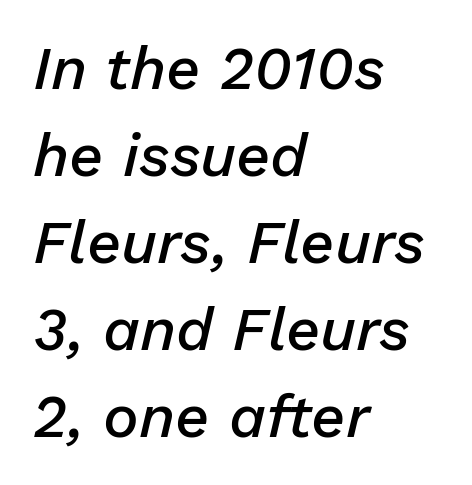
The image shows 60 px semibold type, italic (leaning right); set left-aligned, normal line spacing (1.45x), normal letter spacing, not underlined; low stroke contrast and a medium x-height.
